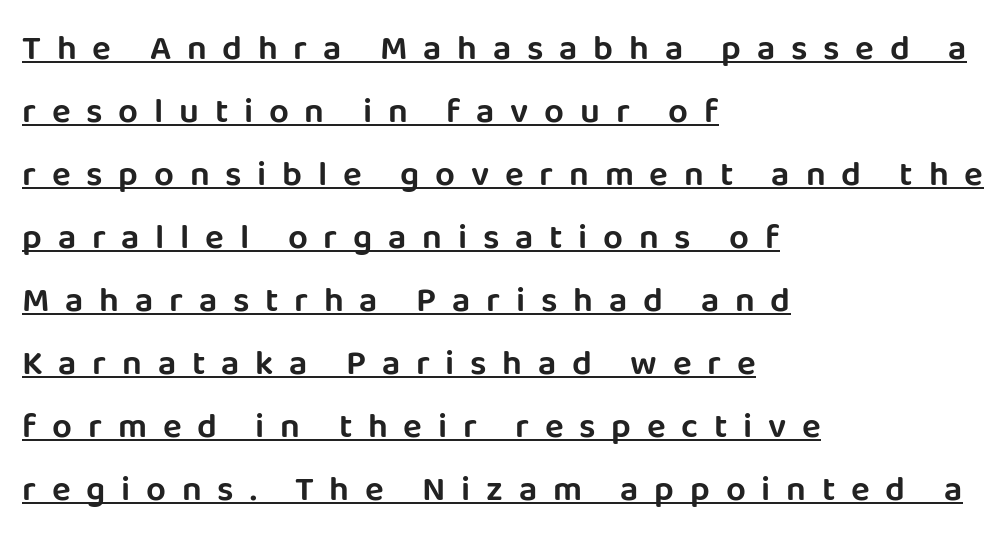
{"serif": "no", "italic": "no", "width": "normal", "stroke_contrast": "low", "x_height": "large", "monospaced": "no", "underline": "yes", "align": "left", "line_spacing_ratio": 1.8, "letter_spacing": "wide", "letter_spacing_em": 0.45, "glyph_px": 35}
